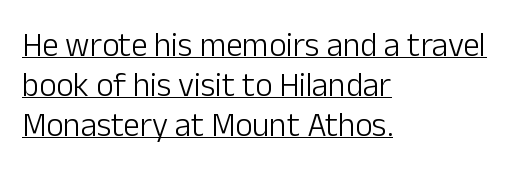
What kind of face is this? One without serifs — a sans. The passage shown is underscored from start to finish. A typesetter would call this proportional, since set widths differ per character. The setting favours the left margin, as ordinary paragraphs usually do. On a weight scale, this lands at 450 or below.
